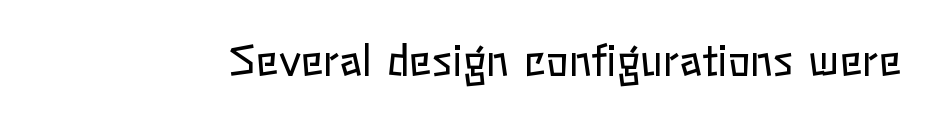
{"italic": "no", "bold": "no", "weight": "regular", "width": "normal", "stroke_contrast": "low", "x_height": "medium", "monospaced": "no", "underline": "no", "letter_spacing": "normal", "letter_spacing_em": 0.0, "glyph_px": 42}
